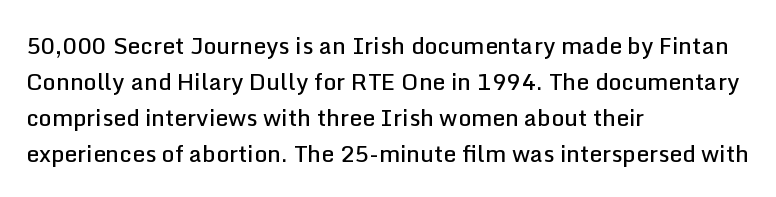
The image shows 23 px text type, upright; set left-aligned, normal line spacing (1.56x), normal letter spacing, not underlined.
